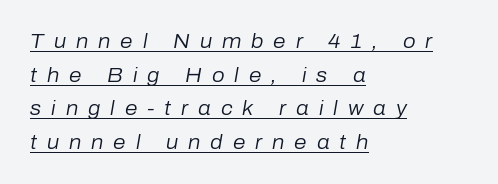
The image shows 20 px text type, italic (leaning right); set left-aligned, normal line spacing (1.68x), unusually wide letter spacing (+0.5 em), underlined.
